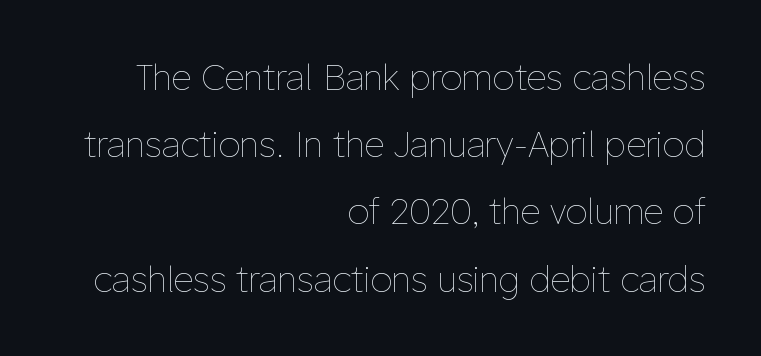
Q: Is the text bold? A: No.
Q: Is the text italic (slanted)? A: No, it is upright.
Q: Is the text underlined? A: No.
Q: How is the paragraph aligned? A: Right-aligned.
Q: Is the spacing between letters normal or unusually wide? A: Normal.
Q: Is the spacing between lines tight, normal or loose? A: Loose.
Q: Width (condensed, normal, or wide)? A: Normal.
Q: Stroke contrast? A: Low.
Q: x-height? A: Medium.
Q: Monospaced? A: No.
